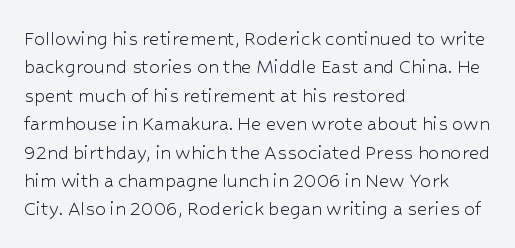
{"italic": "no", "bold": "no", "underline": "no", "align": "left", "line_spacing": "normal", "line_spacing_ratio": 1.29, "letter_spacing": "normal", "letter_spacing_em": 0.0, "glyph_px": 22}
